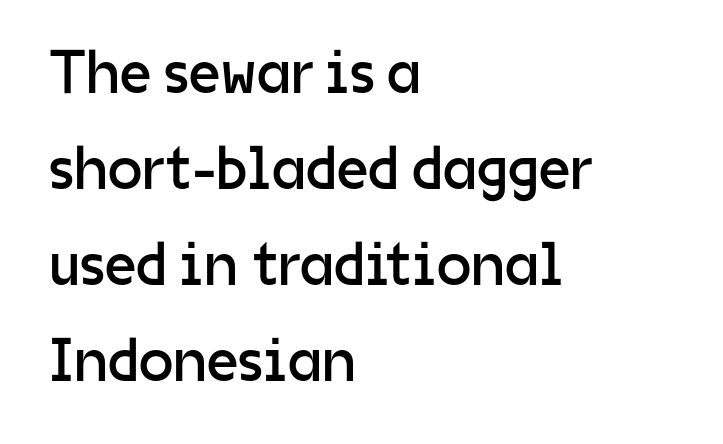
{"serif": "no", "italic": "no", "bold": "no", "weight": "regular", "width": "normal", "stroke_contrast": "low", "x_height": "medium", "monospaced": "no", "underline": "no", "align": "left", "line_spacing": "normal", "line_spacing_ratio": 1.55, "letter_spacing": "normal", "letter_spacing_em": 0.0, "glyph_px": 62}
